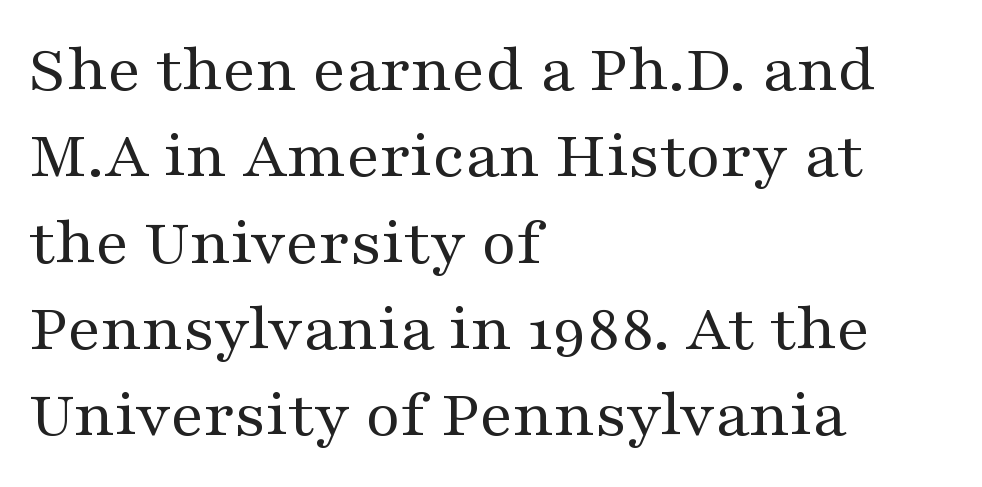
Q: Is the text bold? A: No.
Q: Is the text italic (slanted)? A: No, it is upright.
Q: Is the typeface a serif or a sans-serif typeface? A: Serif.
Q: Is the text underlined? A: No.
Q: How is the paragraph aligned? A: Left-aligned.
Q: Is the spacing between letters normal or unusually wide? A: Normal.
Q: Is the spacing between lines tight, normal or loose? A: Normal.
Q: Width (condensed, normal, or wide)? A: Wide.
Q: Stroke contrast? A: Medium.
Q: x-height? A: Medium.
Q: Monospaced? A: No.
